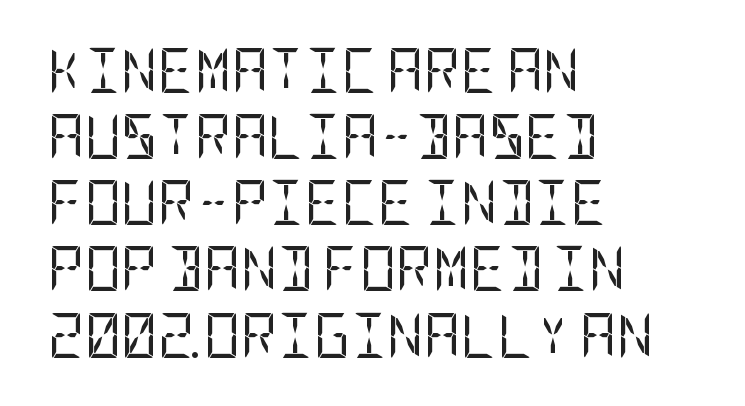
Q: Is the text bold? A: No.
Q: Is the text italic (slanted)? A: No, it is upright.
Q: Is the typeface a serif or a sans-serif typeface? A: Sans-serif.
Q: Is the text underlined? A: No.
Q: How is the paragraph aligned? A: Left-aligned.
Q: Is the spacing between letters normal or unusually wide? A: Normal.
Q: Is the spacing between lines tight, normal or loose? A: Normal.
Q: Width (condensed, normal, or wide)? A: Condensed.
Q: Stroke contrast? A: Low.
Q: x-height? A: Large.
